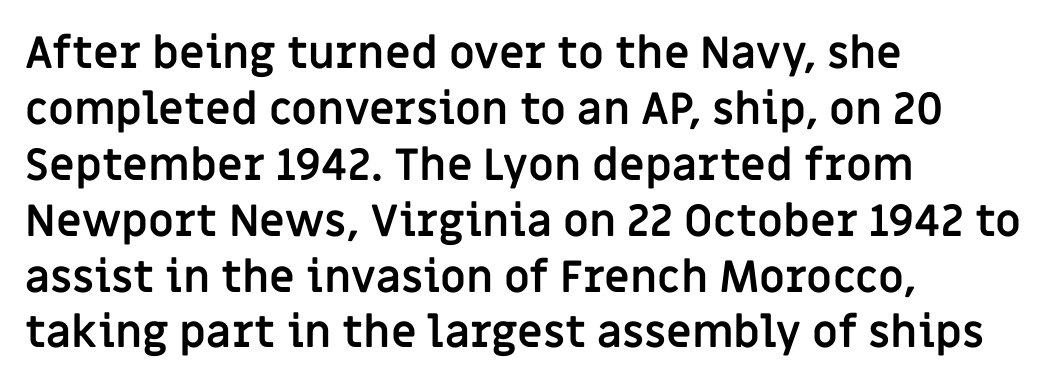
Q: Is the text bold? A: Yes.
Q: Is the text italic (slanted)? A: No, it is upright.
Q: Is the typeface a serif or a sans-serif typeface? A: Sans-serif.
Q: Is the text underlined? A: No.
Q: How is the paragraph aligned? A: Left-aligned.
Q: Is the spacing between letters normal or unusually wide? A: Normal.
Q: Is the spacing between lines tight, normal or loose? A: Normal.
Q: Width (condensed, normal, or wide)? A: Normal.
Q: Stroke contrast? A: Low.
Q: x-height? A: Large.
Q: Monospaced? A: No.
